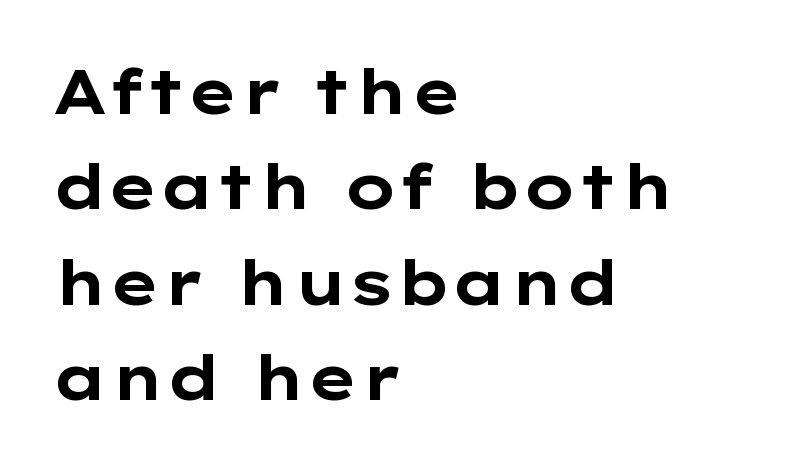
Q: Is the text bold? A: Yes.
Q: Is the text italic (slanted)? A: No, it is upright.
Q: Is the typeface a serif or a sans-serif typeface? A: Sans-serif.
Q: Is the text underlined? A: No.
Q: How is the paragraph aligned? A: Left-aligned.
Q: Is the spacing between letters normal or unusually wide? A: Normal.
Q: Is the spacing between lines tight, normal or loose? A: Normal.
Q: Width (condensed, normal, or wide)? A: Wide.
Q: Stroke contrast? A: Low.
Q: x-height? A: Medium.
Q: Monospaced? A: No.
